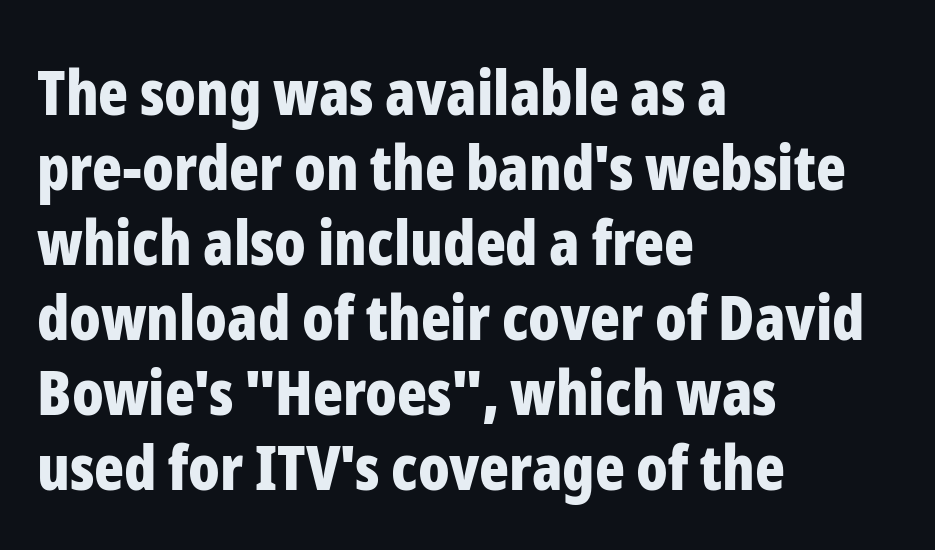
The image shows 62 px bold, condensed sans-serif type, upright; set left-aligned, line spacing 1.21x, normal letter spacing, not underlined; low stroke contrast and a medium x-height.
